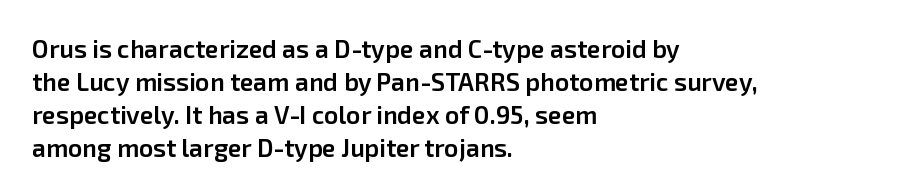
{"italic": "no", "bold": "semi", "underline": "no", "align": "left", "line_spacing": "normal", "line_spacing_ratio": 1.32, "letter_spacing": "normal", "letter_spacing_em": 0.0, "glyph_px": 25}
